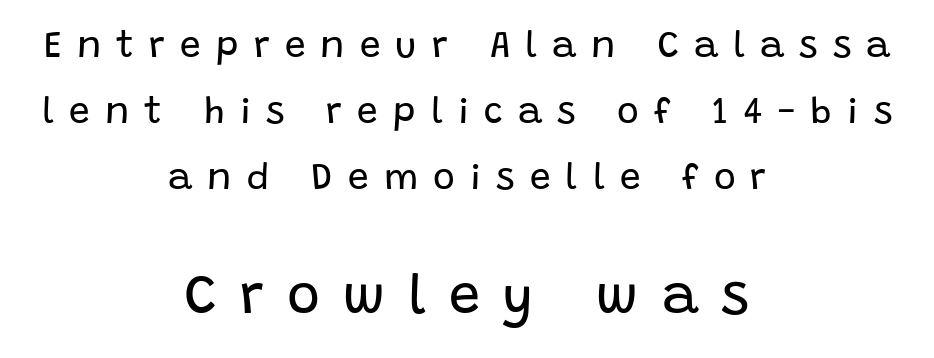
{"serif": "no", "italic": "no", "bold": "no", "weight": "regular", "width": "normal", "stroke_contrast": "low", "x_height": "large", "monospaced": "no", "underline": "no", "align": "center", "line_spacing_ratio": 1.78, "letter_spacing": "wide", "letter_spacing_em": 0.41, "larger_block": "second", "size_ratio": 1.51, "glyph_px": 56}
